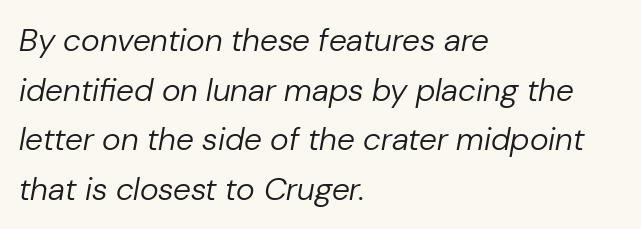
The image shows 32 px regular-weight type, italic (leaning right); set left-aligned, normal line spacing (1.55x), normal letter spacing, not underlined; low stroke contrast and a medium x-height.
